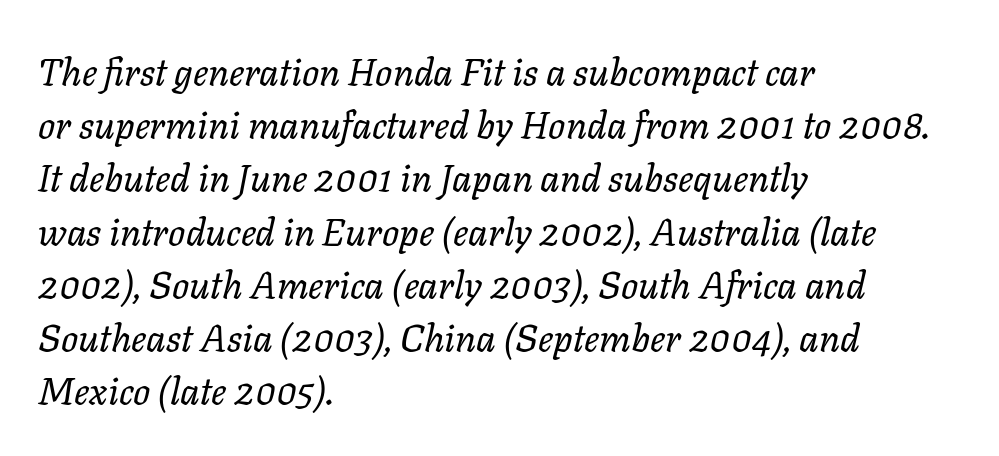
The image shows 38 px regular-weight type, italic (leaning right); set left-aligned, normal line spacing (1.4x), normal letter spacing, not underlined; low stroke contrast and a medium x-height.
